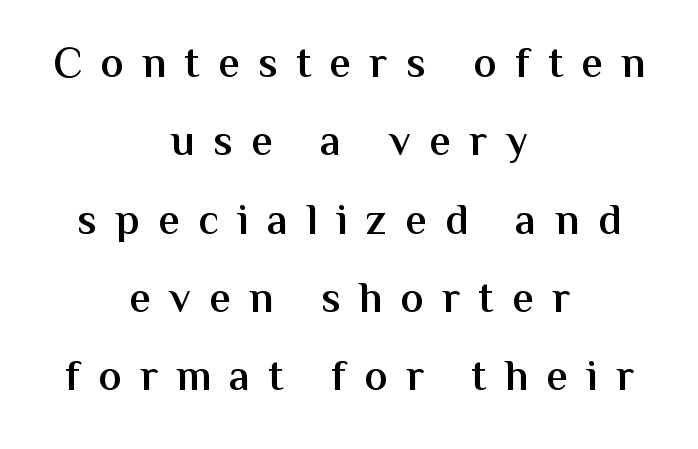
The designer went with a sans here, leaving each stem footless. Its strokes are somewhat broadened, the hallmark of semibold type. Character widths vary here, with narrow letters taking less room than wide ones. When letters stand straight like this, we call the style roman or upright.
